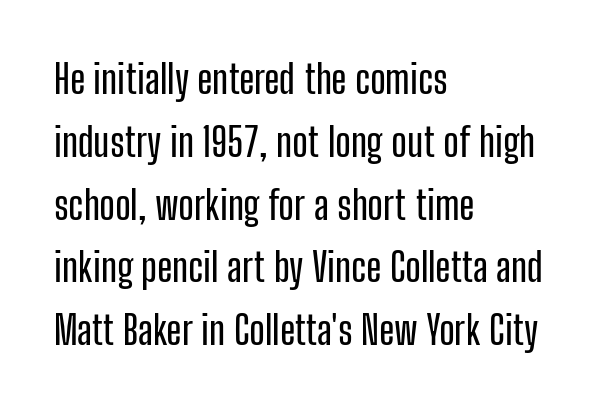
The image shows 40 px condensed sans-serif type, upright; set left-aligned, normal line spacing (1.57x), normal letter spacing, not underlined; low stroke contrast and a medium x-height.
